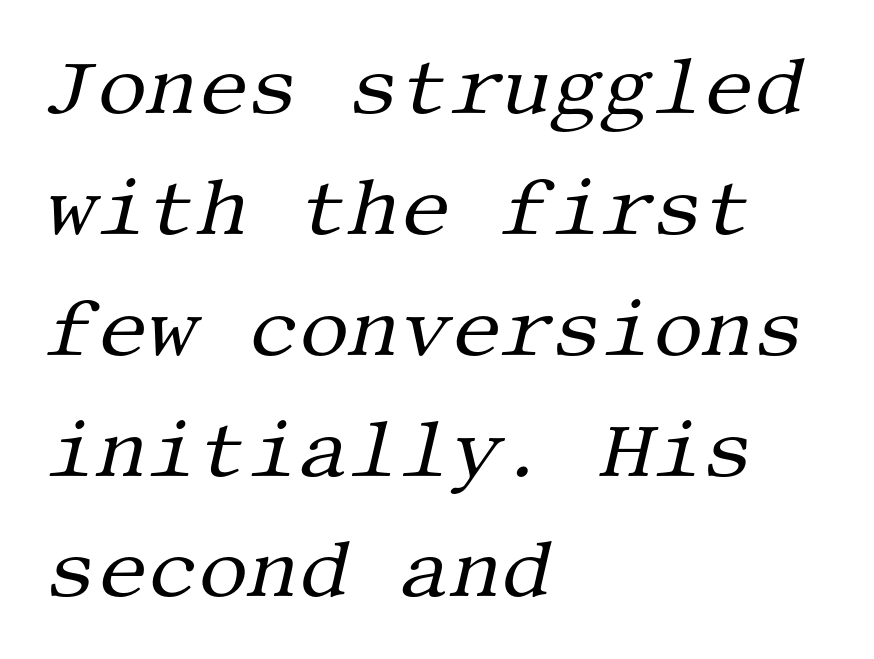
Q: Is the text bold? A: No.
Q: Is the text italic (slanted)? A: Yes, it leans right by about 13 degrees.
Q: Is the typeface a serif or a sans-serif typeface? A: Serif.
Q: Is the text underlined? A: No.
Q: How is the paragraph aligned? A: Left-aligned.
Q: Is the spacing between letters normal or unusually wide? A: Normal.
Q: Is the spacing between lines tight, normal or loose? A: Normal.
Q: Width (condensed, normal, or wide)? A: Normal.
Q: Stroke contrast? A: Medium.
Q: x-height? A: Large.
